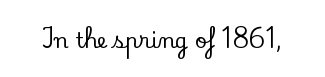
{"italic": "no", "underline": "no", "letter_spacing": "normal", "letter_spacing_em": 0.0, "glyph_px": 21}
